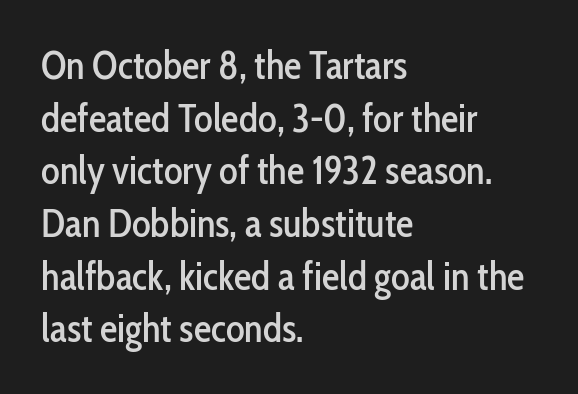
The image shows 39 px condensed sans-serif type, upright; set left-aligned, normal line spacing (1.35x), normal letter spacing, not underlined; low stroke contrast and a medium x-height.
